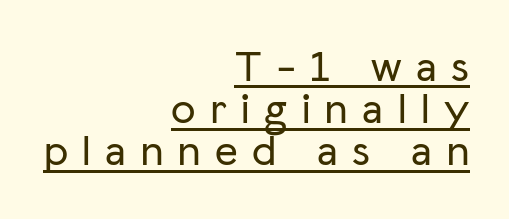
The image shows 44 px sans-serif type, upright; set right-aligned, tight line spacing (0.96x), unusually wide letter spacing (+0.33 em), underlined; low stroke contrast and a medium x-height.
